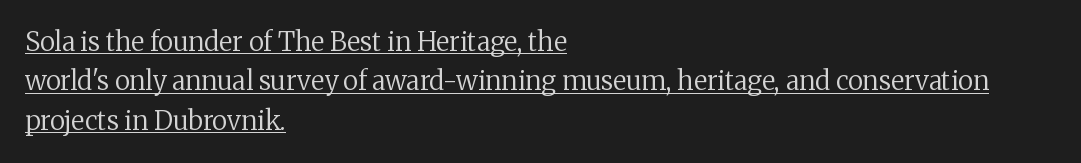
Q: Is the text bold? A: No.
Q: Is the text italic (slanted)? A: No, it is upright.
Q: Is the text underlined? A: Yes.
Q: How is the paragraph aligned? A: Left-aligned.
Q: Is the spacing between letters normal or unusually wide? A: Normal.
Q: Is the spacing between lines tight, normal or loose? A: Normal.
